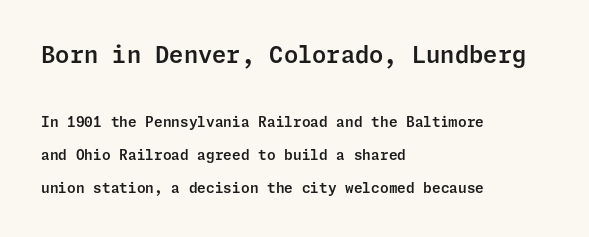
{"italic": "no", "underline": "no", "align": "left", "line_spacing": "loose", "line_spacing_ratio": 2.34, "letter_spacing": "normal", "letter_spacing_em": 0.0, "larger_block": "first", "size_ratio": 1.64, "glyph_px": 23}
